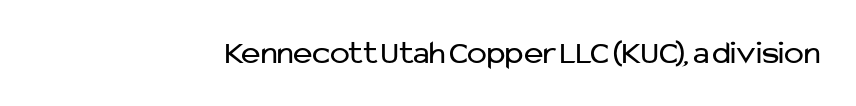
Q: Is the text bold? A: No.
Q: Is the text italic (slanted)? A: No, it is upright.
Q: Is the typeface a serif or a sans-serif typeface? A: Sans-serif.
Q: Is the text underlined? A: No.
Q: Is the spacing between letters normal or unusually wide? A: Normal.
Q: Width (condensed, normal, or wide)? A: Normal.
Q: Stroke contrast? A: Low.
Q: x-height? A: Medium.
Q: Monospaced? A: No.
